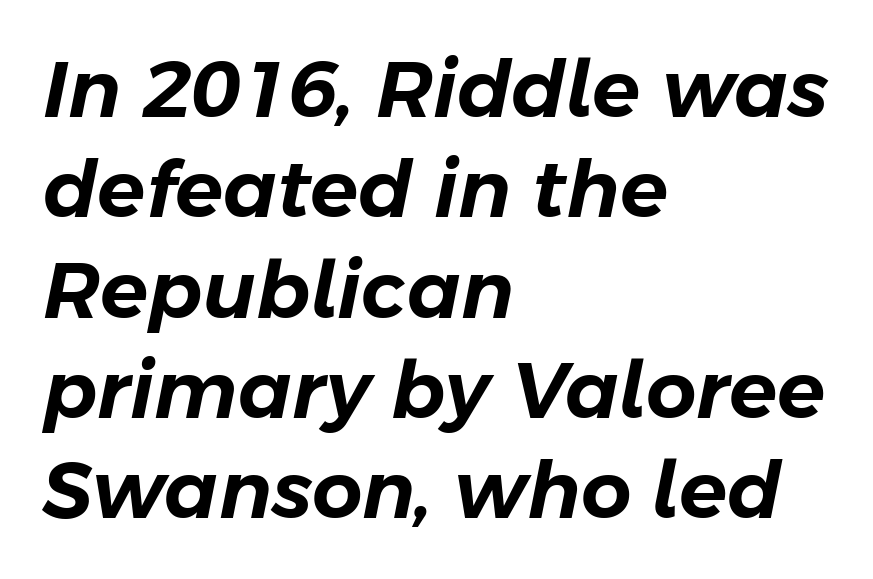
Q: Is the text italic (slanted)? A: Yes, it leans right by about 11 degrees.
Q: Is the text underlined? A: No.
Q: How is the paragraph aligned? A: Left-aligned.
Q: Is the spacing between letters normal or unusually wide? A: Normal.
Q: Is the spacing between lines tight, normal or loose? A: Normal.
Q: Width (condensed, normal, or wide)? A: Normal.
Q: Stroke contrast? A: Low.
Q: x-height? A: Medium.
Q: Monospaced? A: No.
